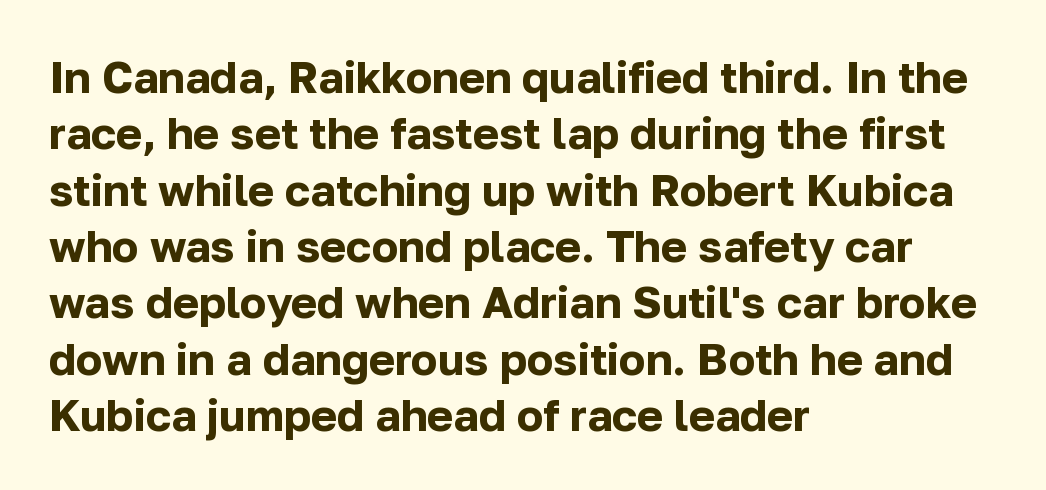
Q: Is the text bold? A: Yes.
Q: Is the text italic (slanted)? A: No, it is upright.
Q: Is the typeface a serif or a sans-serif typeface? A: Sans-serif.
Q: Is the text underlined? A: No.
Q: How is the paragraph aligned? A: Left-aligned.
Q: Is the spacing between letters normal or unusually wide? A: Normal.
Q: Is the spacing between lines tight, normal or loose? A: Normal.
Q: Width (condensed, normal, or wide)? A: Normal.
Q: Stroke contrast? A: Low.
Q: x-height? A: Medium.
Q: Monospaced? A: No.
